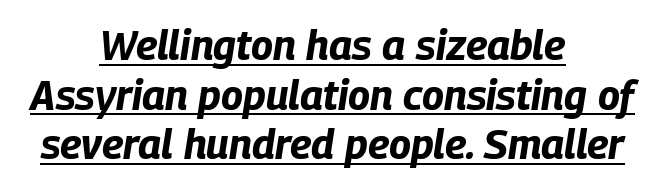
{"italic": "yes", "lean": "right", "slant_degrees": 9, "bold": "yes", "weight": "bold", "width": "condensed", "stroke_contrast": "low", "x_height": "large", "monospaced": "no", "underline": "yes", "align": "center", "line_spacing_ratio": 1.21, "letter_spacing": "normal", "letter_spacing_em": 0.0, "glyph_px": 41}
